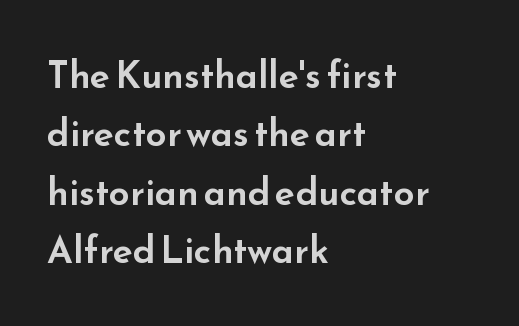
Tracking here is standard; glyphs follow each other at the usual distance. This sample has the flowing, uneven cadence of proportional lettering. The foot of each line stays bare and open. Regarding leading, the lines here are spaced in the standard way. You can tell from the bare stems that sans-serif type was used.
